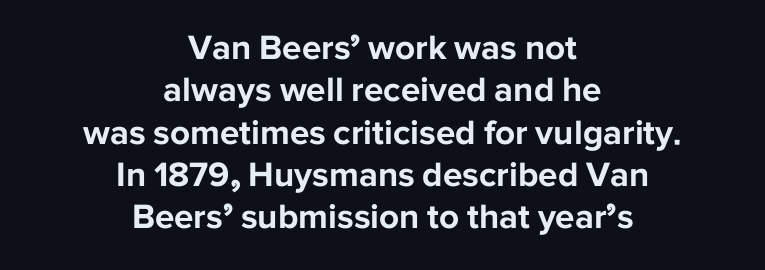
The image shows 35 px bold sans-serif type, upright; set centered, line spacing 1.21x, normal letter spacing, not underlined; low stroke contrast and a medium x-height.
